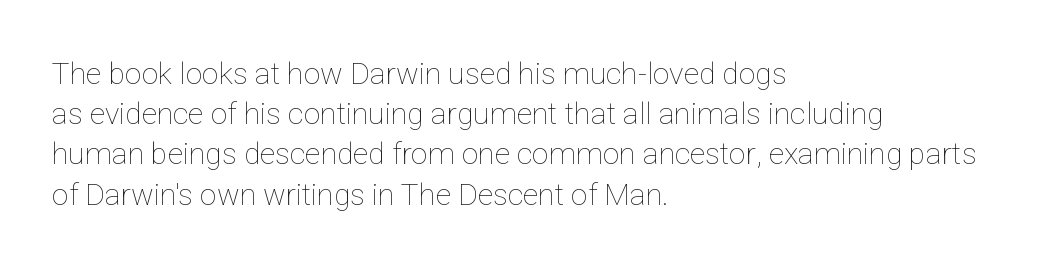
The image shows 30 px thin type, upright; set left-aligned, normal line spacing (1.34x), normal letter spacing, not underlined; low stroke contrast and a medium x-height.
